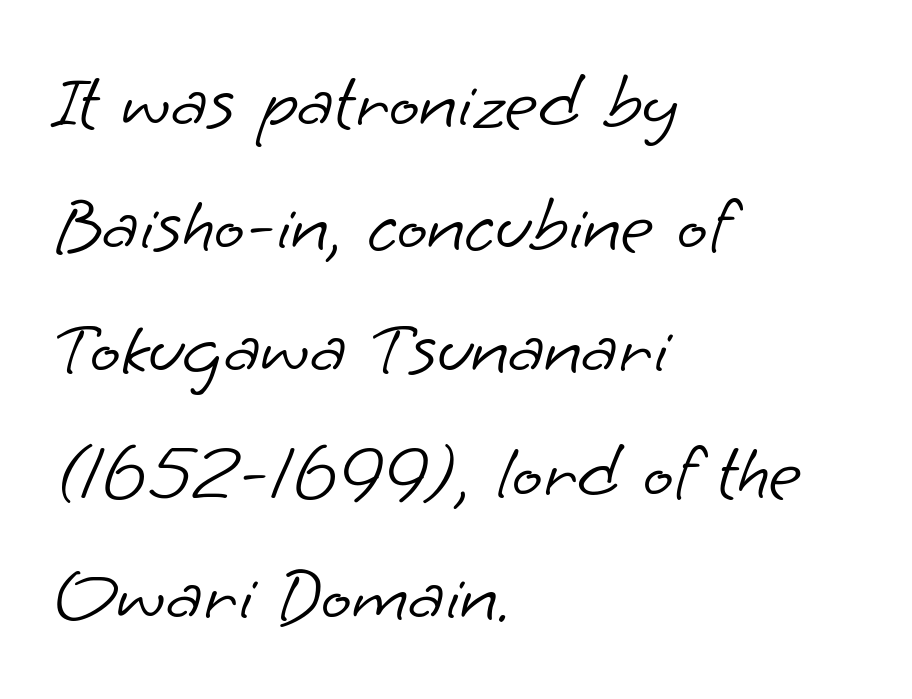
Leftover space on each line is placed entirely after the last word. Vertical spacing — default. Descender tails drop into unmarked territory. In terms of letterform style, serifs are entirely absent.
